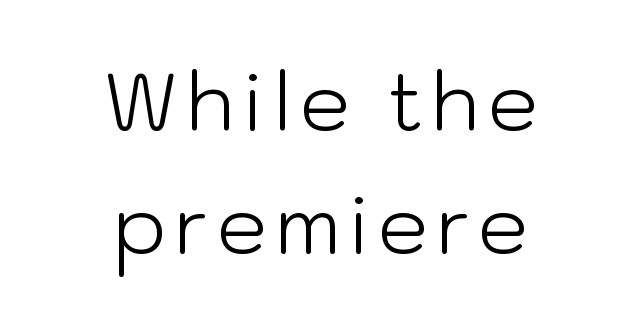
{"serif": "no", "italic": "no", "bold": "no", "weight": "light", "width": "normal", "stroke_contrast": "low", "x_height": "medium", "monospaced": "no", "underline": "no", "align": "center", "line_spacing": "normal", "line_spacing_ratio": 1.56, "glyph_px": 79}
